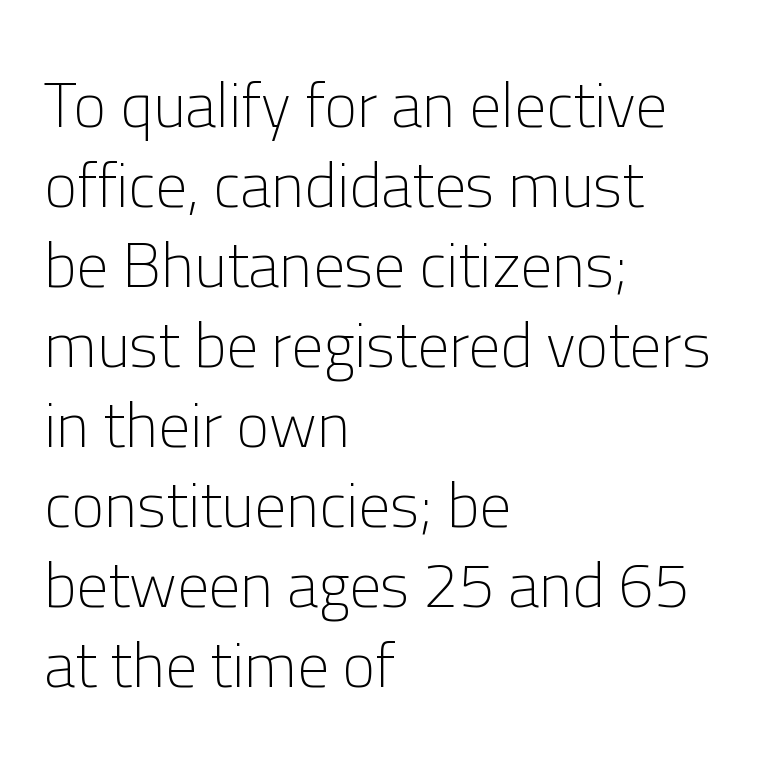
Each new line begins a customary step beneath the previous one. The letterforms sit at book weight or below. This rendering leaves character spacing at its baseline value. The paragraph has a hard left edge and a soft right edge. Does the lettering tilt? It doesn't — this is upright. A bare baseline throughout the passage.
